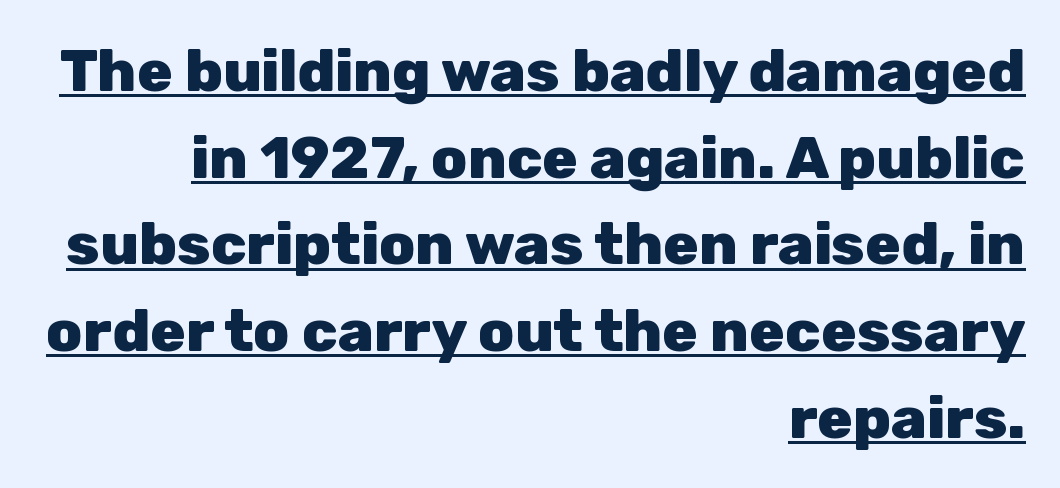
The image shows 59 px heavy sans-serif type, upright; set right-aligned, normal line spacing (1.47x), normal letter spacing, underlined; low stroke contrast and a medium x-height.
